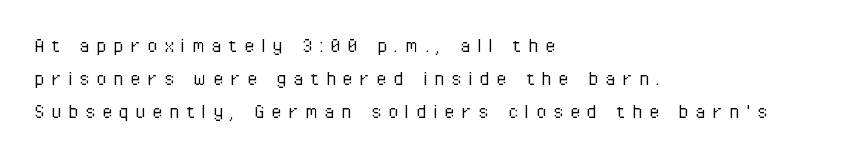
The gap between lines stays unmarked. Upright lettering throughout. Weight class: somewhere from thin through regular. The face used here is rendered with a markedly widened letterfit. If you drew a ruler down the left edge, every line would touch it.
